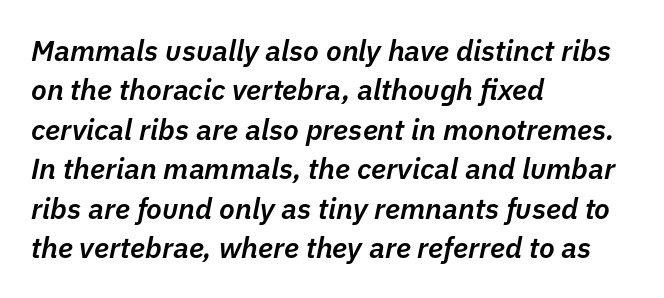
Q: Is the text bold? A: Semi-bold.
Q: Is the text italic (slanted)? A: Yes, it leans right by about 11 degrees.
Q: Is the text underlined? A: No.
Q: How is the paragraph aligned? A: Left-aligned.
Q: Is the spacing between letters normal or unusually wide? A: Normal.
Q: Is the spacing between lines tight, normal or loose? A: Normal.
Q: Width (condensed, normal, or wide)? A: Normal.
Q: Stroke contrast? A: Low.
Q: x-height? A: Medium.
Q: Monospaced? A: No.
